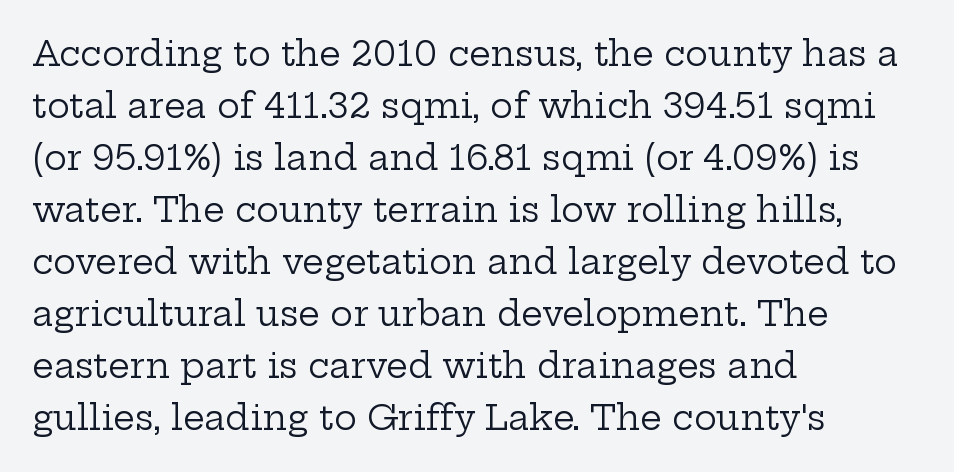
Q: Is the text bold? A: No.
Q: Is the text italic (slanted)? A: No, it is upright.
Q: Is the typeface a serif or a sans-serif typeface? A: Serif.
Q: Is the text underlined? A: No.
Q: How is the paragraph aligned? A: Left-aligned.
Q: Is the spacing between letters normal or unusually wide? A: Normal.
Q: Is the spacing between lines tight, normal or loose? A: Normal.
Q: Width (condensed, normal, or wide)? A: Wide.
Q: Stroke contrast? A: Low.
Q: x-height? A: Medium.
Q: Monospaced? A: No.
